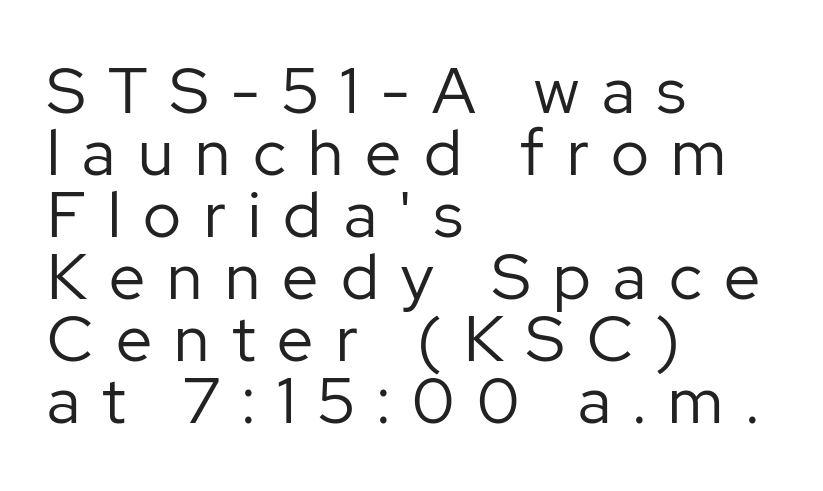
Q: Is the text bold? A: No.
Q: Is the text italic (slanted)? A: No, it is upright.
Q: Is the typeface a serif or a sans-serif typeface? A: Sans-serif.
Q: Is the text underlined? A: No.
Q: How is the paragraph aligned? A: Left-aligned.
Q: Is the spacing between letters normal or unusually wide? A: Unusually wide.
Q: Is the spacing between lines tight, normal or loose? A: Tight.
Q: Width (condensed, normal, or wide)? A: Normal.
Q: Stroke contrast? A: Low.
Q: x-height? A: Medium.
Q: Monospaced? A: No.
